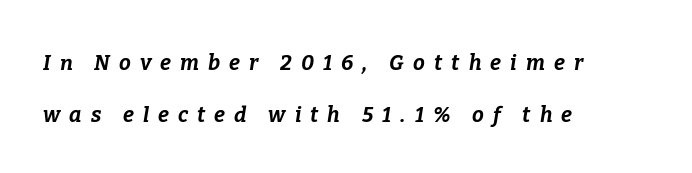
The passage shown is not underscored anywhere. This sample trades compactness for vertical openness between lines. Thick stems and heavy bowls — unmistakably bold. The passage shown has open, widely tracked lettering throughout. The text carries the slant typical of an italic or oblique font.
